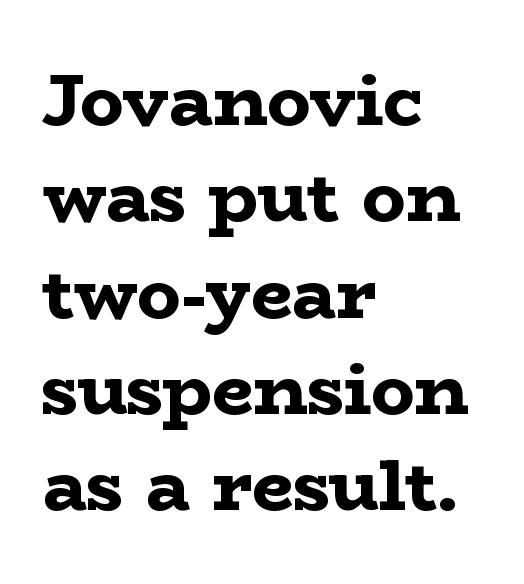
{"serif": "yes", "italic": "no", "bold": "yes", "weight": "bold", "width": "wide", "stroke_contrast": "low", "x_height": "medium", "monospaced": "no", "underline": "no", "align": "left", "line_spacing": "normal", "line_spacing_ratio": 1.32, "letter_spacing": "normal", "letter_spacing_em": 0.0, "glyph_px": 73}
